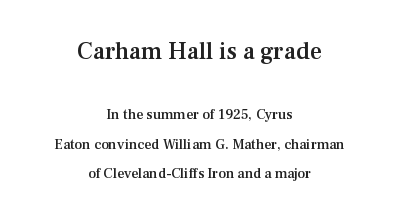
Q: Is the text bold? A: Semi-bold.
Q: Is the text italic (slanted)? A: No, it is upright.
Q: Is the text underlined? A: No.
Q: How is the paragraph aligned? A: Centered.
Q: Is the spacing between letters normal or unusually wide? A: Normal.
Q: Is the spacing between lines tight, normal or loose? A: Loose.
Q: Which block of text is set in a larger size, the first (top) or the second (bottom)? A: The first (top) one.
